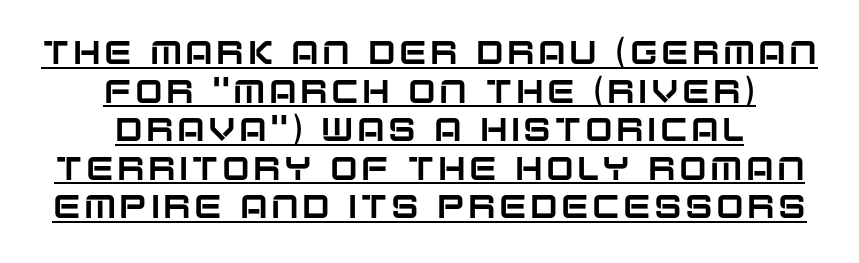
The image shows 33 px sans-serif type, upright; set centered, line spacing 1.17x, underlined; low stroke contrast and a large x-height.
